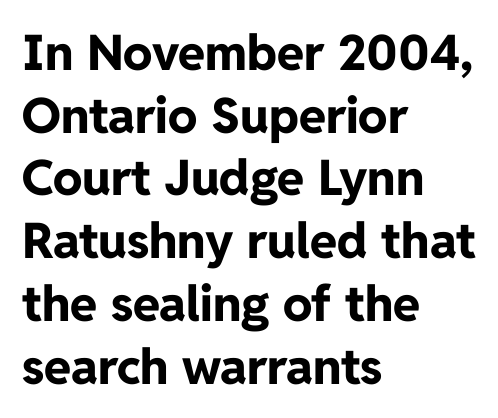
The letters advance in unequal steps, a hallmark of proportional type. The typesetting leans heavy: a genuine bold. Does the copy run flush right? No — it runs flush left. Underline: absent. The glyphs in this specimen are sans serif. Italic: no, the glyphs are upright roman.
